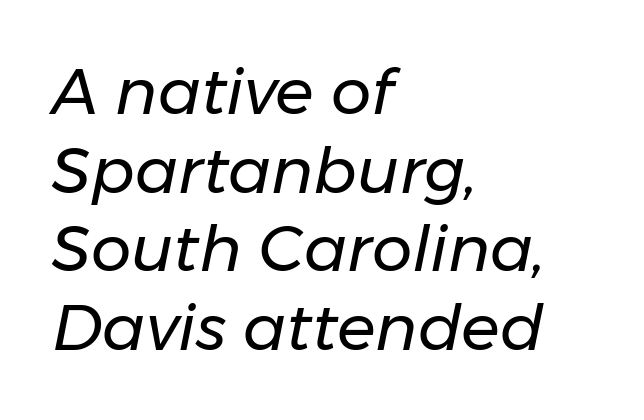
Is the stroke heavy? The answer is a plain regular-or-lighter. Honestly, the letter spacing is just normal — you wouldn't notice it. The passage shown is typed in a proportional face where columns would drift. The baseline area is clear. The lines are quadded left. In terms of posture, this sample is oblique.
